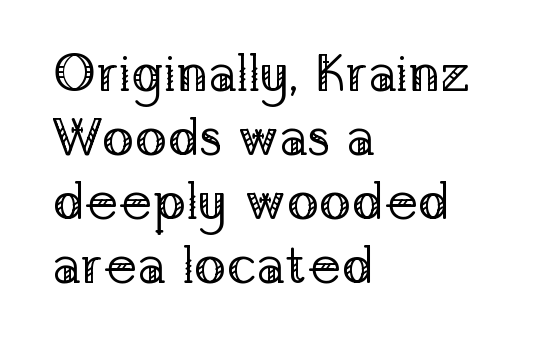
Q: Is the text bold? A: No.
Q: Is the text italic (slanted)? A: No, it is upright.
Q: Is the typeface a serif or a sans-serif typeface? A: Serif.
Q: Is the text underlined? A: No.
Q: How is the paragraph aligned? A: Left-aligned.
Q: Is the spacing between letters normal or unusually wide? A: Normal.
Q: Width (condensed, normal, or wide)? A: Normal.
Q: Stroke contrast? A: Low.
Q: x-height? A: Medium.
Q: Monospaced? A: No.
